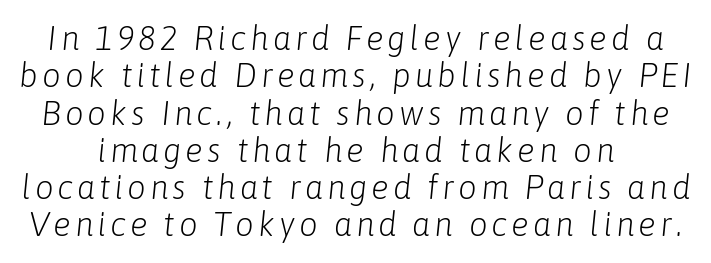
Quick note: italic. Weight: in the light-to-regular range. Any mark beneath the type? The region is blank. Cramped leading. Note the varied advance widths — an 'i' is clearly narrower than an 'm'.
